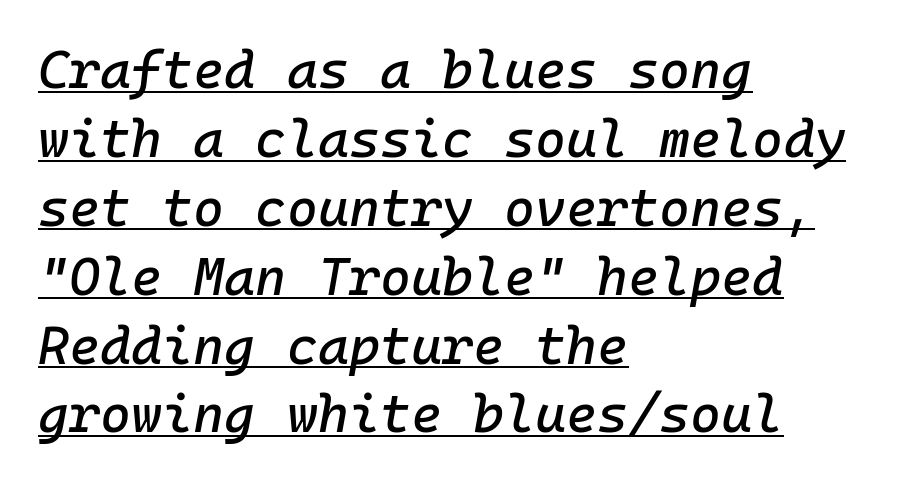
Q: Is the text italic (slanted)? A: Yes, it leans right by about 10 degrees.
Q: Is the text underlined? A: Yes.
Q: How is the paragraph aligned? A: Left-aligned.
Q: Is the spacing between letters normal or unusually wide? A: Normal.
Q: Is the spacing between lines tight, normal or loose? A: Normal.
Q: Width (condensed, normal, or wide)? A: Normal.
Q: Stroke contrast? A: Low.
Q: x-height? A: Medium.
Q: Monospaced? A: Yes.
